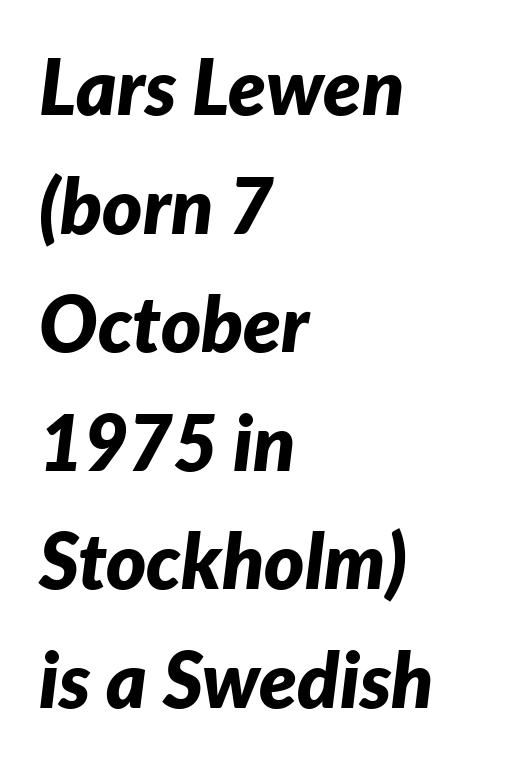
{"italic": "yes", "lean": "right", "slant_degrees": 7, "bold": "yes", "weight": "bold", "width": "normal", "stroke_contrast": "low", "x_height": "medium", "monospaced": "no", "underline": "no", "align": "left", "line_spacing": "normal", "line_spacing_ratio": 1.54, "letter_spacing": "normal", "letter_spacing_em": 0.0, "glyph_px": 77}
